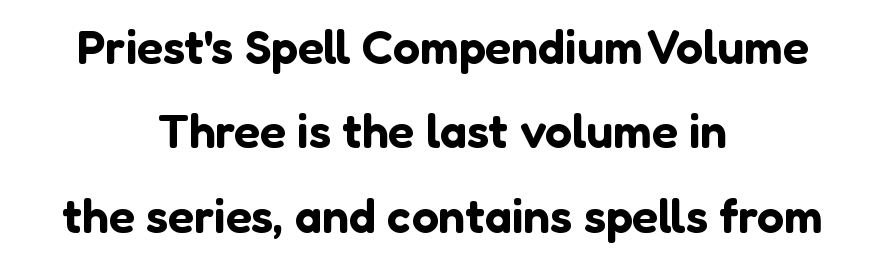
The image shows 48 px sans-serif type, upright; set centered, line spacing 1.76x, normal letter spacing, not underlined; low stroke contrast and a medium x-height.
